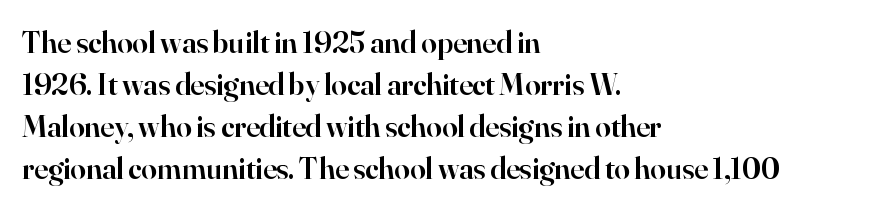
Q: Is the text bold? A: Semi-bold.
Q: Is the text italic (slanted)? A: No, it is upright.
Q: Is the typeface a serif or a sans-serif typeface? A: Serif.
Q: Is the text underlined? A: No.
Q: How is the paragraph aligned? A: Left-aligned.
Q: Is the spacing between letters normal or unusually wide? A: Normal.
Q: Is the spacing between lines tight, normal or loose? A: Normal.
Q: Width (condensed, normal, or wide)? A: Normal.
Q: Stroke contrast? A: High.
Q: x-height? A: Small.
Q: Monospaced? A: No.
